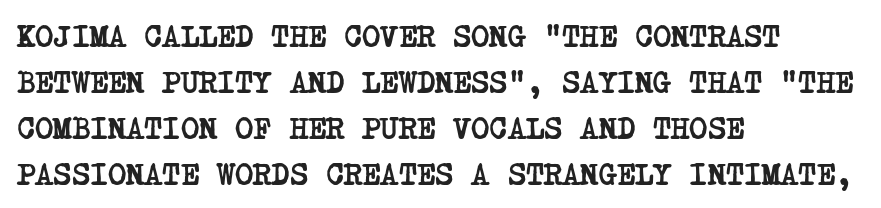
Each letter's strokes conclude with small projecting serifs. These lines keep a tight, regular rhythm from letter to letter. Short and long lines alike share a common starting point at left. The font is running at its bold setting. Compared with typical paragraphs, the rows here are spaced about the same. Just letters on the line, the space beneath them empty.
